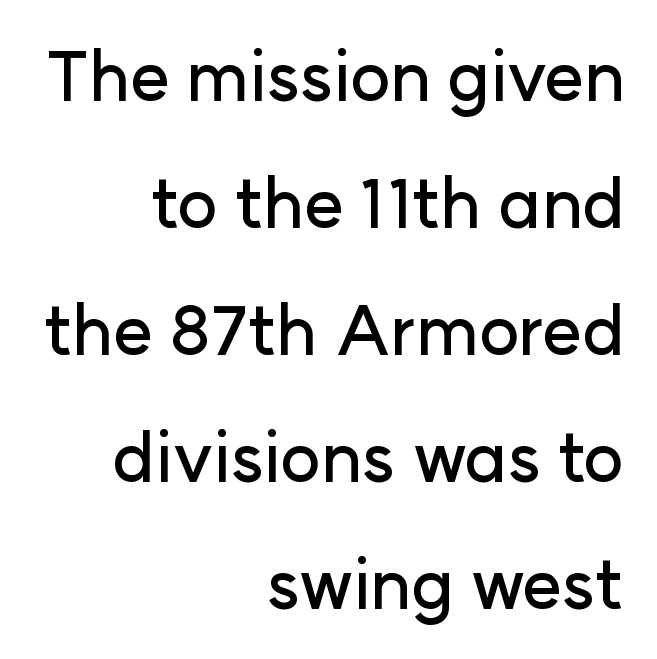
No extra tracking has been applied to these lines. Nope, not italic — everything's standing straight. Visually the block forms a straight wall on the right and a jagged coastline on the left. The passage shown is typeset with a sans-serif family. Do the characters align in a grid? No, the font is proportional.
